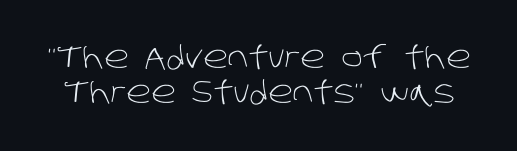
Q: Is the text bold? A: No.
Q: Is the typeface a serif or a sans-serif typeface? A: Sans-serif.
Q: Is the text underlined? A: No.
Q: Is the spacing between letters normal or unusually wide? A: Normal.
Q: Is the spacing between lines tight, normal or loose? A: Tight.
Q: Width (condensed, normal, or wide)? A: Normal.
Q: Stroke contrast? A: Low.
Q: x-height? A: Large.
Q: Monospaced? A: No.
